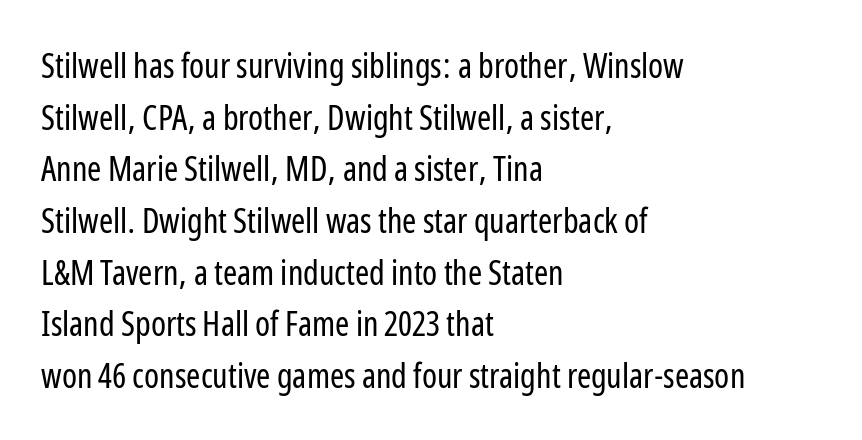
Does the leading feel generous? No, just average. The strokes carry an ordinary text weight at most. The rendering keeps characters at their native spacing. The axis of the letterforms is exactly vertical. The area under the type is left untouched. What kind of face is this? One without serifs — a sans.
